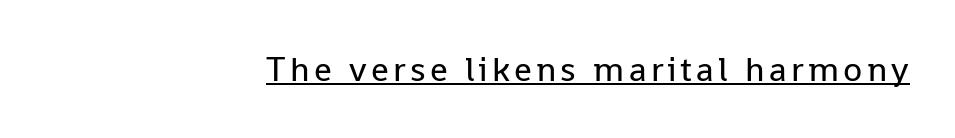
Q: Is the text bold? A: No.
Q: Is the text italic (slanted)? A: No, it is upright.
Q: Is the typeface a serif or a sans-serif typeface? A: Sans-serif.
Q: Is the text underlined? A: Yes.
Q: How is the paragraph aligned? A: Right-aligned.
Q: Width (condensed, normal, or wide)? A: Normal.
Q: Stroke contrast? A: Low.
Q: x-height? A: Medium.
Q: Monospaced? A: No.
